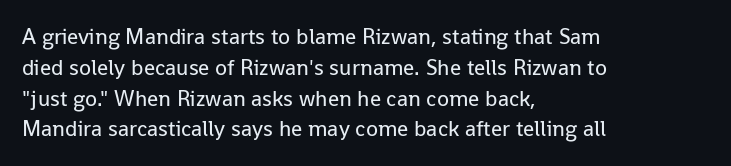
{"italic": "no", "bold": "no", "underline": "no", "align": "left", "line_spacing": "normal", "line_spacing_ratio": 1.4, "letter_spacing": "normal", "letter_spacing_em": 0.0, "glyph_px": 22}
